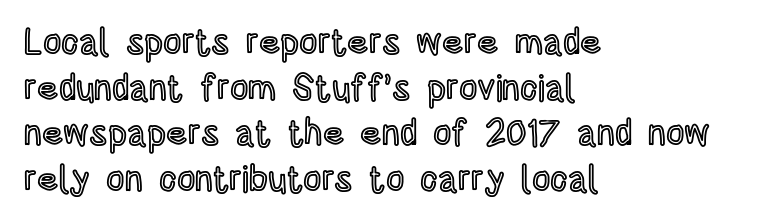
The space directly below the letters is spotless. Notice how the passage keeps a crisp vertical edge on the left only. These lines were composed using upright roman letters. Interline gaps are of average width in this sample. Spacing between characters is what you'd get straight out of the box. These lines are rendered in a variable-pitch font.
